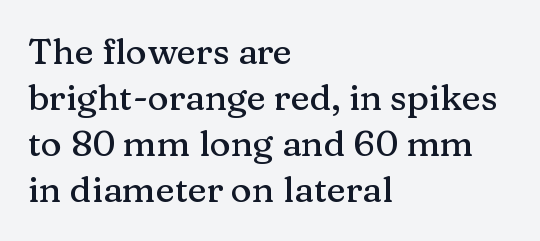
The image shows 36 px serif type, upright; set left-aligned, normal line spacing (1.28x), normal letter spacing, not underlined; medium stroke contrast and a medium x-height.
